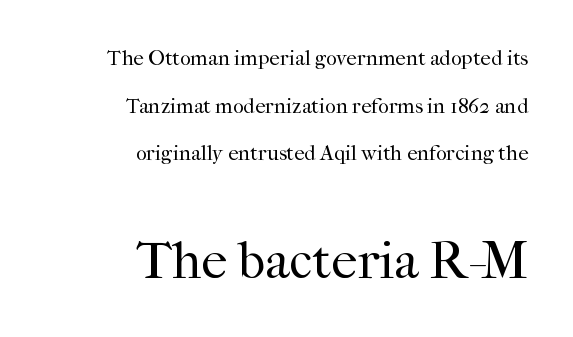
{"serif": "yes", "italic": "no", "bold": "no", "weight": "regular", "width": "normal", "stroke_contrast": "high", "x_height": "medium", "monospaced": "no", "underline": "no", "align": "right", "line_spacing": "loose", "line_spacing_ratio": 2.27, "letter_spacing": "normal", "letter_spacing_em": 0.0, "larger_block": "second", "size_ratio": 2.48, "glyph_px": 52}
